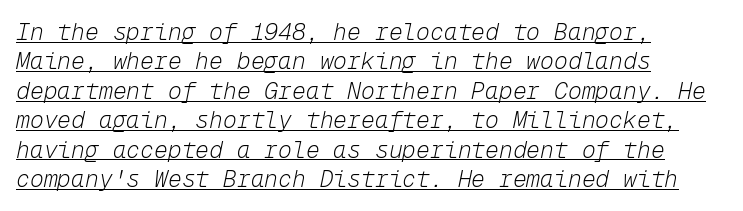
{"italic": "yes", "lean": "right", "slant_degrees": 12, "bold": "no", "underline": "yes", "align": "left", "line_spacing": "normal", "line_spacing_ratio": 1.28, "letter_spacing": "normal", "letter_spacing_em": 0.0, "glyph_px": 23}
